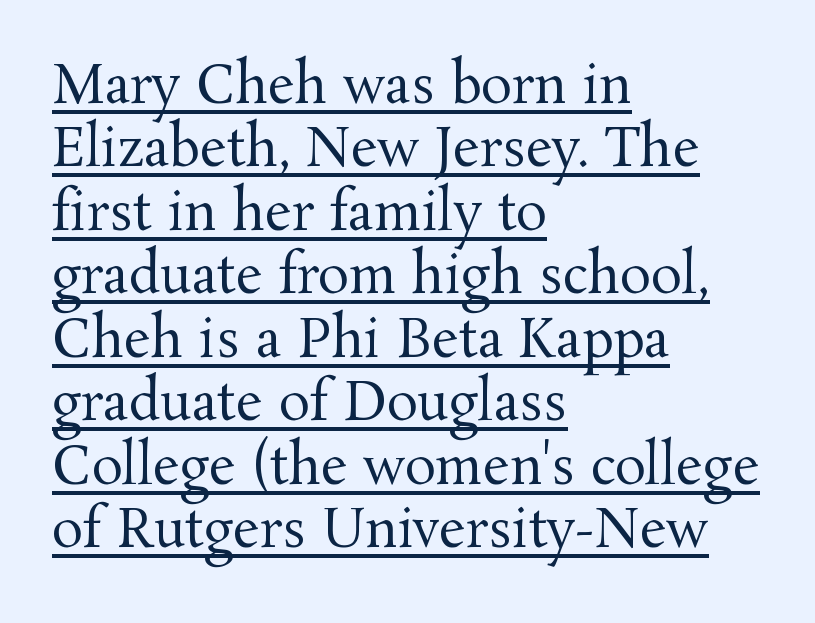
Alignment: flush left. Stem width sits at or under what a default text font uses. The rendered words wear a rule along their underside. Character widths vary here, with narrow letters taking less room than wide ones.
